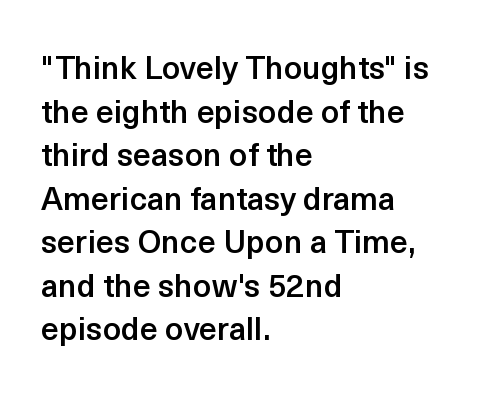
{"serif": "no", "italic": "no", "bold": "semi", "weight": "semibold", "width": "normal", "x_height": "medium", "monospaced": "no", "underline": "no", "align": "left", "line_spacing": "normal", "line_spacing_ratio": 1.36, "letter_spacing": "normal", "letter_spacing_em": 0.0, "glyph_px": 32}
